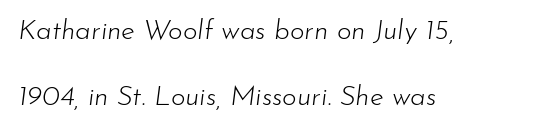
The image shows 28 px light type, italic (leaning right); set left-aligned, loose line spacing (2.36x), normal letter spacing, not underlined; low stroke contrast and a small x-height.
